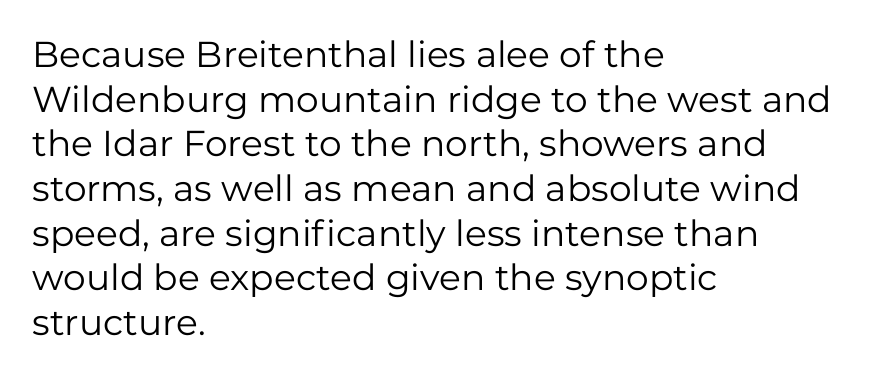
The image shows 36 px regular-weight sans-serif type, upright; set left-aligned, line spacing 1.24x, normal letter spacing, not underlined; low stroke contrast and a medium x-height.
